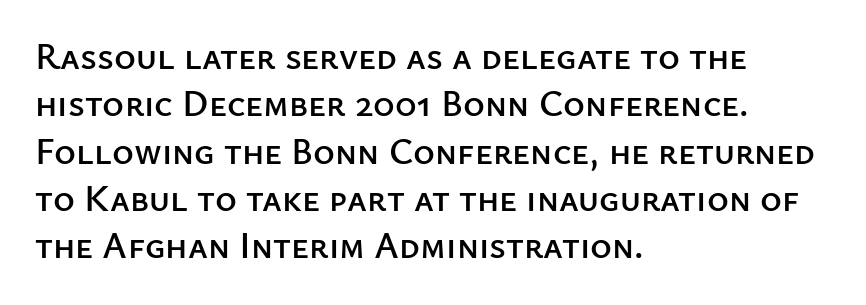
Q: Is the text italic (slanted)? A: No, it is upright.
Q: Is the typeface a serif or a sans-serif typeface? A: Sans-serif.
Q: Is the text underlined? A: No.
Q: How is the paragraph aligned? A: Left-aligned.
Q: Is the spacing between letters normal or unusually wide? A: Normal.
Q: Is the spacing between lines tight, normal or loose? A: Normal.
Q: Width (condensed, normal, or wide)? A: Normal.
Q: Stroke contrast? A: Low.
Q: x-height? A: Medium.
Q: Monospaced? A: No.
